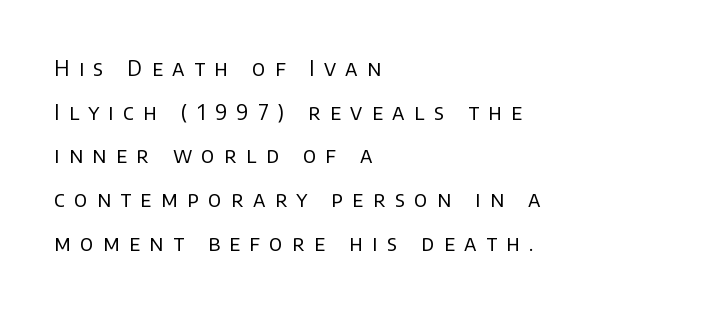
Ascenders rise straight up at ninety degrees. Each stroke keeps to a modest, everyday thickness or less. Students, observe: this is what heavily led, spacious text looks like. Bare-footed words on every line. The paragraph has a hard left edge and a soft right edge. These lines have a slow, spaced-out rhythm from letter to letter.
